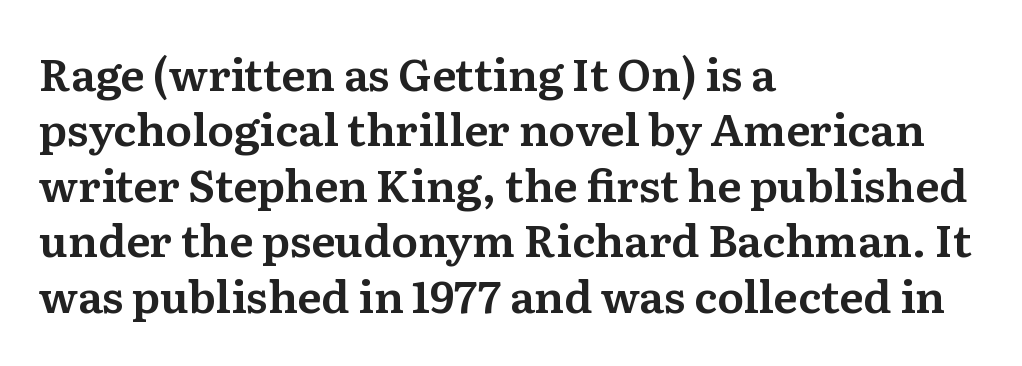
Q: Is the text italic (slanted)? A: No, it is upright.
Q: Is the typeface a serif or a sans-serif typeface? A: Serif.
Q: Is the text underlined? A: No.
Q: How is the paragraph aligned? A: Left-aligned.
Q: Is the spacing between letters normal or unusually wide? A: Normal.
Q: Is the spacing between lines tight, normal or loose? A: Normal.
Q: Width (condensed, normal, or wide)? A: Normal.
Q: Stroke contrast? A: Medium.
Q: x-height? A: Medium.
Q: Monospaced? A: No.
